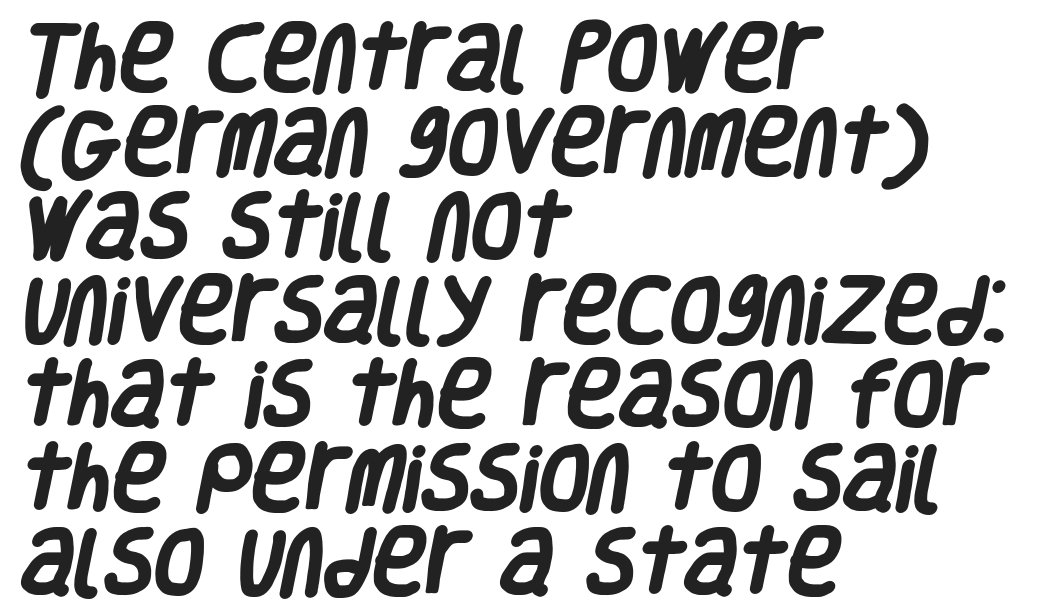
Q: Is the text bold? A: Yes.
Q: Is the typeface a serif or a sans-serif typeface? A: Sans-serif.
Q: Is the text underlined? A: No.
Q: How is the paragraph aligned? A: Left-aligned.
Q: Is the spacing between letters normal or unusually wide? A: Normal.
Q: Is the spacing between lines tight, normal or loose? A: Tight.
Q: Width (condensed, normal, or wide)? A: Condensed.
Q: Stroke contrast? A: Low.
Q: x-height? A: Large.
Q: Monospaced? A: No.
